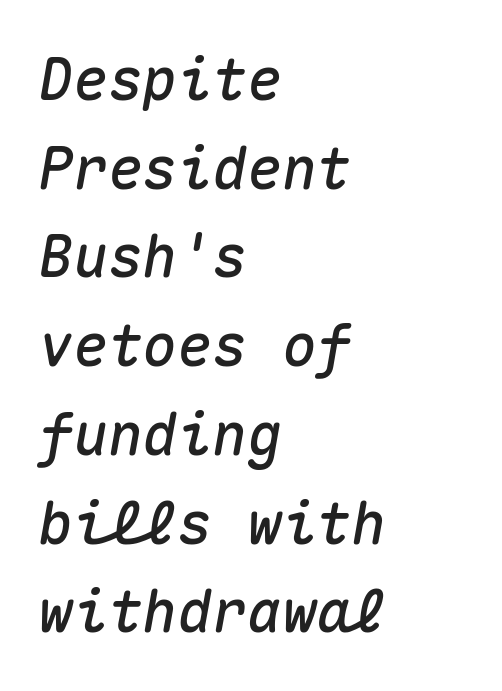
The image shows 58 px text type, italic (leaning right), monospaced; set left-aligned, normal line spacing (1.53x), normal letter spacing, not underlined; medium stroke contrast and a medium x-height.
